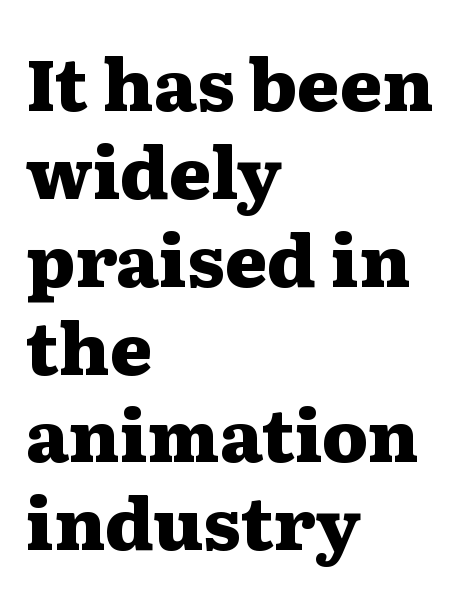
Q: Is the text bold? A: Yes.
Q: Is the text italic (slanted)? A: No, it is upright.
Q: Is the typeface a serif or a sans-serif typeface? A: Serif.
Q: Is the text underlined? A: No.
Q: How is the paragraph aligned? A: Left-aligned.
Q: Is the spacing between letters normal or unusually wide? A: Normal.
Q: Width (condensed, normal, or wide)? A: Wide.
Q: Stroke contrast? A: Medium.
Q: x-height? A: Medium.
Q: Monospaced? A: No.
